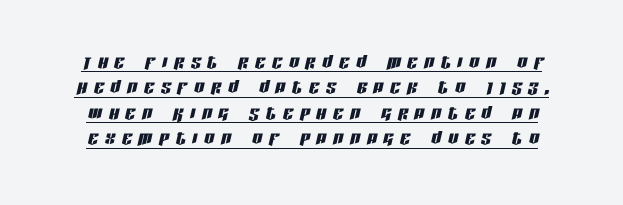
Q: Is the text italic (slanted)? A: Yes, it leans right by about 13 degrees.
Q: Is the text underlined? A: Yes.
Q: How is the paragraph aligned? A: Centered.
Q: Is the spacing between letters normal or unusually wide? A: Unusually wide.
Q: Is the spacing between lines tight, normal or loose? A: Tight.
